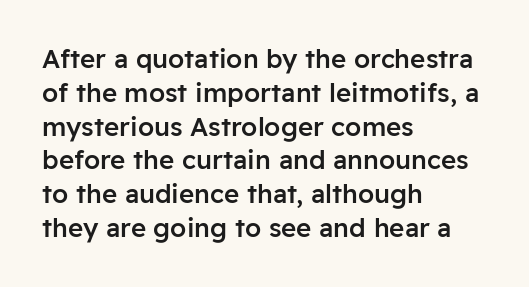
{"italic": "no", "bold": "semi", "underline": "no", "align": "left", "line_spacing": "normal", "line_spacing_ratio": 1.3, "letter_spacing": "normal", "letter_spacing_em": 0.0, "glyph_px": 26}
